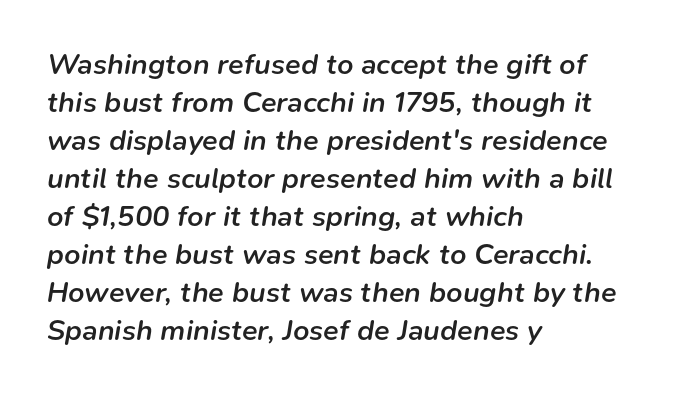
The image shows 29 px semibold type, italic (leaning right); set left-aligned, normal line spacing (1.31x), normal letter spacing, not underlined; low stroke contrast and a medium x-height.
